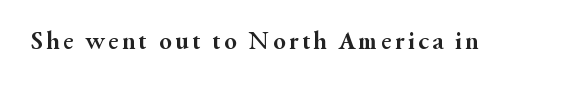
Heavy, bold letterforms. Tall strokes in this sample are plumb rather than angled. The strip under each line holds only bare page.
